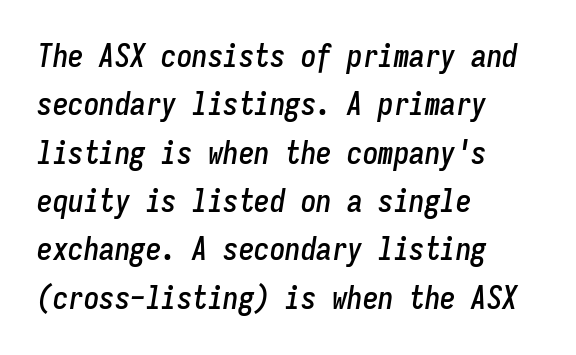
The image shows 31 px condensed type, italic (leaning right), monospaced; set left-aligned, normal line spacing (1.56x), normal letter spacing, not underlined; low stroke contrast and a medium x-height.
